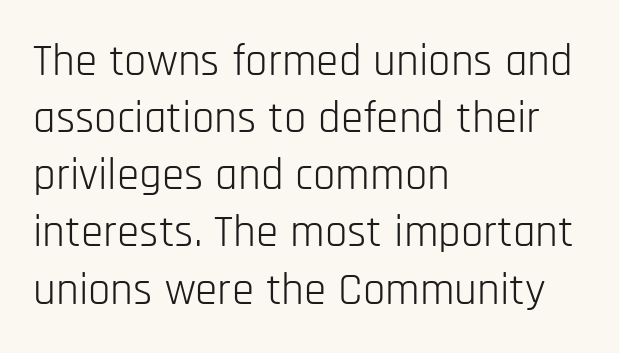
{"serif": "no", "italic": "no", "bold": "no", "weight": "light", "width": "condensed", "stroke_contrast": "low", "x_height": "large", "monospaced": "no", "underline": "no", "align": "left", "line_spacing": "normal", "line_spacing_ratio": 1.27, "letter_spacing": "normal", "letter_spacing_em": 0.0, "glyph_px": 45}
